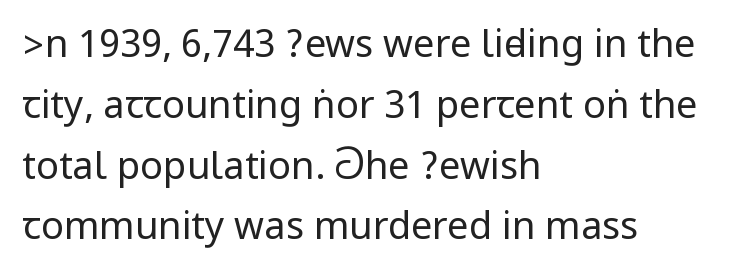
The image shows 38 px regular-weight, condensed sans-serif type, upright; set left-aligned, normal line spacing (1.6x), normal letter spacing, not underlined; low stroke contrast.
